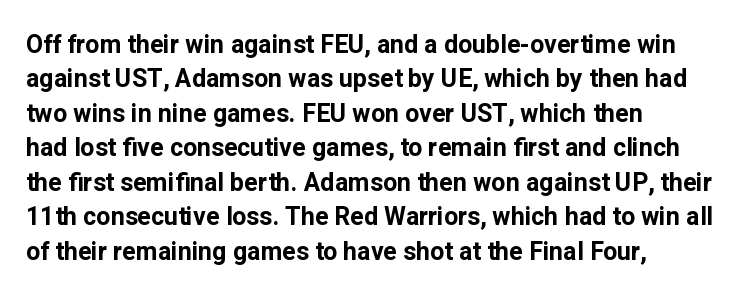
The image shows 25 px bold type, upright; set left-aligned, normal line spacing (1.38x), normal letter spacing, not underlined.
